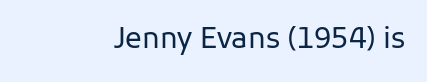
The image shows 28 px regular-weight sans-serif type, upright; set normal letter spacing, not underlined; low stroke contrast and a medium x-height.
